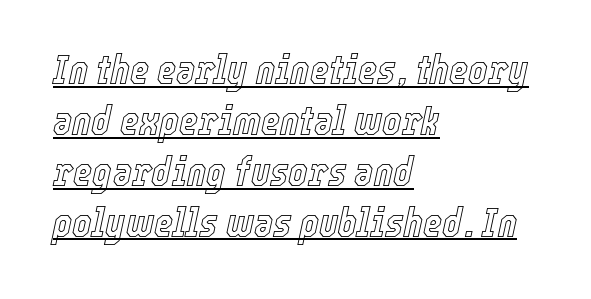
{"italic": "yes", "lean": "right", "slant_degrees": 12, "width": "condensed", "x_height": "medium", "monospaced": "no", "underline": "yes", "align": "left", "line_spacing_ratio": 1.24, "letter_spacing": "normal", "letter_spacing_em": 0.0, "glyph_px": 41}
